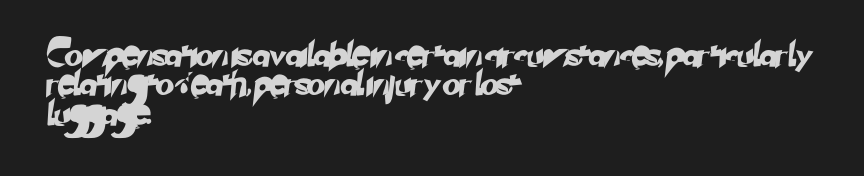
Q: Is the text underlined? A: No.
Q: How is the paragraph aligned? A: Left-aligned.
Q: Is the spacing between letters normal or unusually wide? A: Normal.
